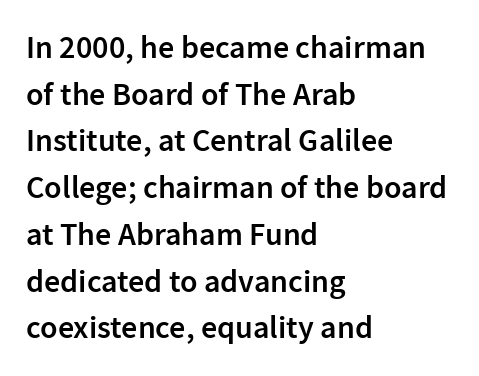
{"serif": "no", "italic": "no", "bold": "semi", "weight": "semibold", "width": "normal", "stroke_contrast": "low", "x_height": "medium", "monospaced": "no", "underline": "no", "align": "left", "line_spacing": "normal", "line_spacing_ratio": 1.46, "letter_spacing": "normal", "letter_spacing_em": 0.0, "glyph_px": 32}
